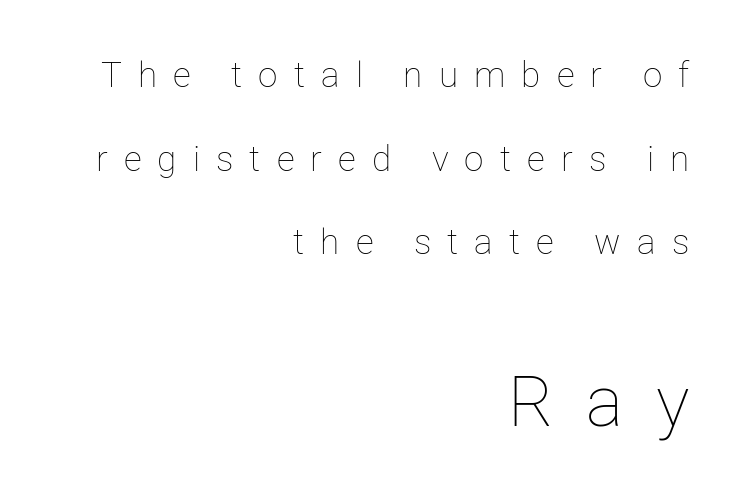
A student would call this right alignment; a typographer would say flush right, rag left. Look at the tracking — it's clearly loosened, letters drifting apart. The space directly below the letters is spotless. In terms of posture, this sample is upright. Typesetter's note — lower block bumped up in size, upper block left smaller. The rendering uses a large line-height, opening up the rows.
